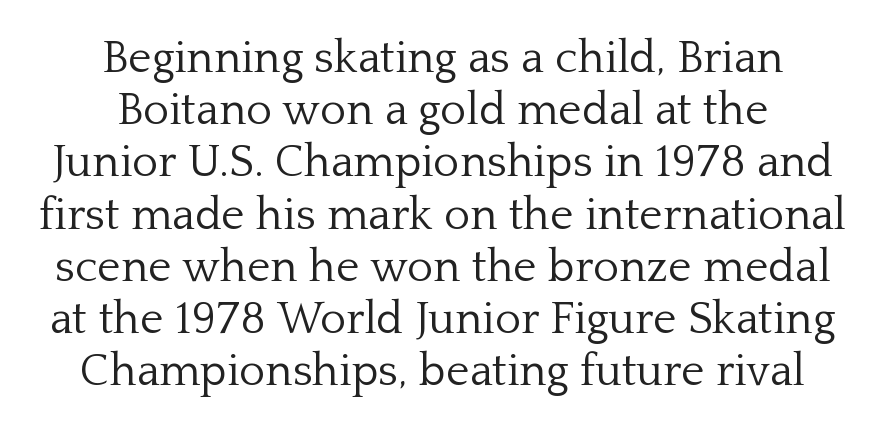
{"serif": "yes", "italic": "no", "bold": "no", "weight": "light", "width": "normal", "stroke_contrast": "low", "x_height": "medium", "monospaced": "no", "underline": "no", "align": "center", "line_spacing_ratio": 1.16, "letter_spacing": "normal", "letter_spacing_em": 0.0, "glyph_px": 45}
